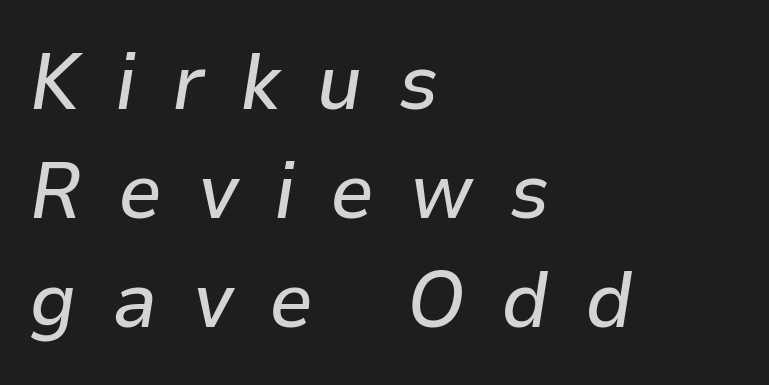
{"italic": "yes", "lean": "right", "slant_degrees": 9, "width": "normal", "stroke_contrast": "low", "x_height": "medium", "monospaced": "no", "underline": "no", "align": "left", "line_spacing": "normal", "line_spacing_ratio": 1.38, "letter_spacing": "wide", "letter_spacing_em": 0.45, "glyph_px": 79}
